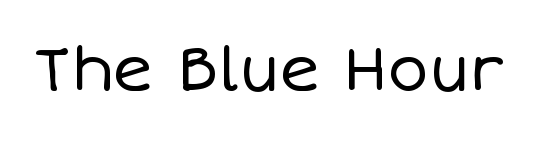
The image shows 62 px regular-weight type, upright; set normal letter spacing, not underlined; low stroke contrast and a large x-height.
